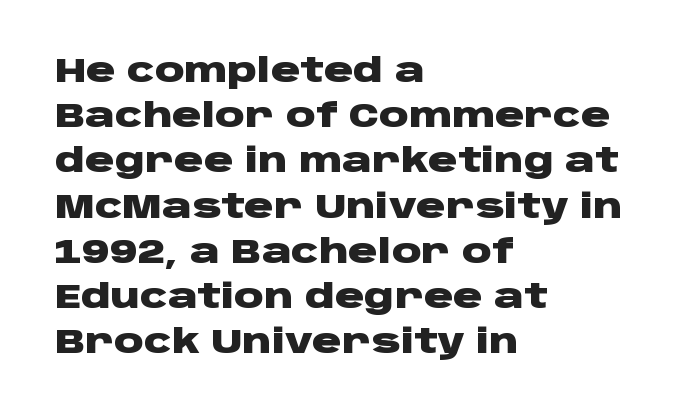
{"serif": "no", "italic": "no", "bold": "yes", "weight": "heavy", "width": "wide", "stroke_contrast": "low", "x_height": "large", "monospaced": "no", "underline": "no", "align": "left", "line_spacing": "normal", "line_spacing_ratio": 1.37, "letter_spacing": "normal", "letter_spacing_em": 0.0, "glyph_px": 33}
